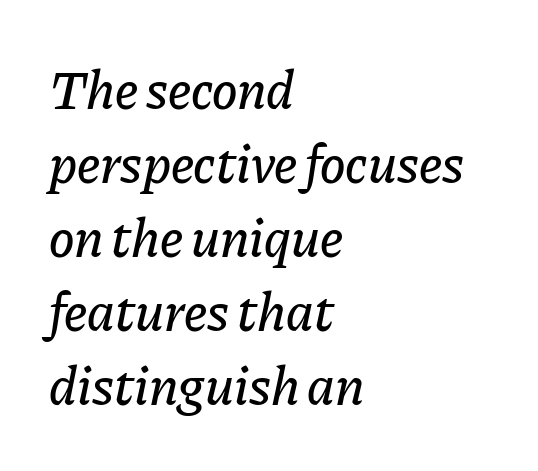
The rendering uses natural spacing where letterforms have individual widths. The passage shown is not underscored anywhere. The typesetter chose a ragged-right arrangement here. You can tell it's italic because the verticals aren't actually vertical. There is no visible air inserted between adjacent glyphs.
